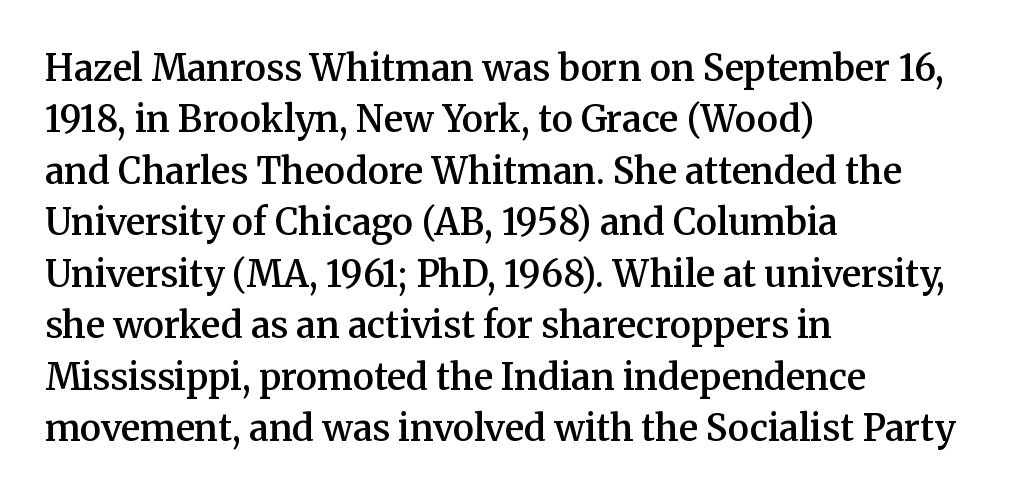
{"serif": "yes", "italic": "no", "bold": "semi", "weight": "semibold", "width": "normal", "stroke_contrast": "medium", "x_height": "medium", "monospaced": "no", "underline": "no", "align": "left", "line_spacing": "normal", "line_spacing_ratio": 1.43, "letter_spacing": "normal", "letter_spacing_em": 0.0, "glyph_px": 36}
